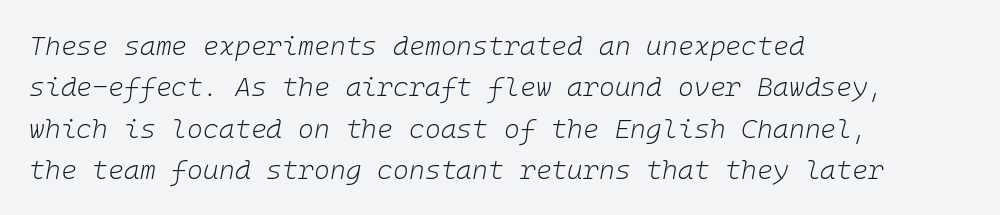
{"italic": "yes", "lean": "right", "slant_degrees": 10, "bold": "no", "underline": "no", "align": "left", "line_spacing": "normal", "line_spacing_ratio": 1.53, "letter_spacing": "normal", "letter_spacing_em": 0.0, "glyph_px": 27}
